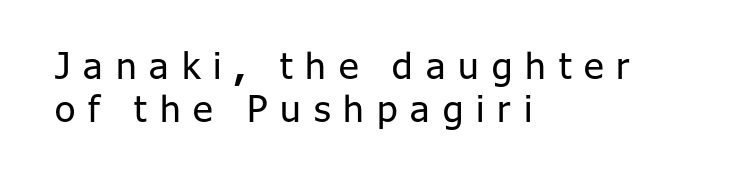
Q: Is the text bold? A: No.
Q: Is the text italic (slanted)? A: No, it is upright.
Q: Is the typeface a serif or a sans-serif typeface? A: Sans-serif.
Q: Is the text underlined? A: No.
Q: How is the paragraph aligned? A: Left-aligned.
Q: Is the spacing between letters normal or unusually wide? A: Unusually wide.
Q: Width (condensed, normal, or wide)? A: Normal.
Q: Stroke contrast? A: Low.
Q: x-height? A: Medium.
Q: Monospaced? A: No.
